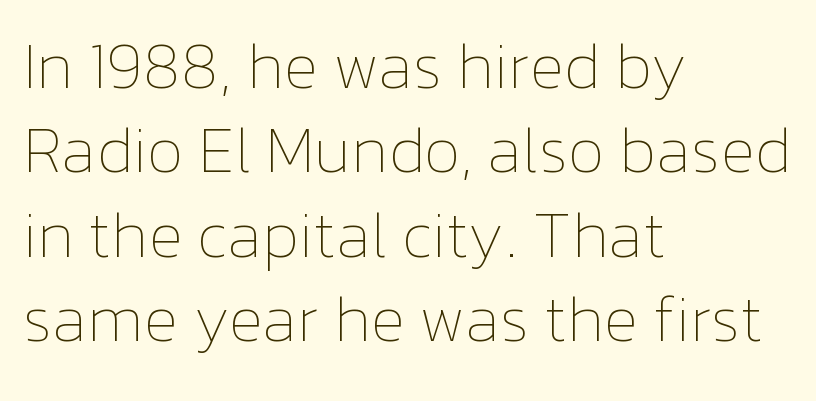
The image shows 65 px thin type, upright; set left-aligned, normal line spacing (1.3x), normal letter spacing, not underlined; low stroke contrast and a medium x-height.
